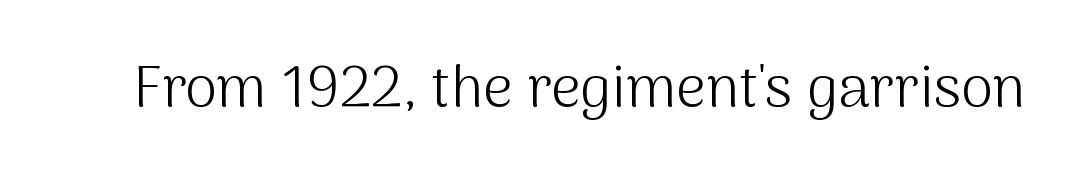
The image shows 58 px light sans-serif type, upright; set normal letter spacing, not underlined; medium stroke contrast and a medium x-height.
